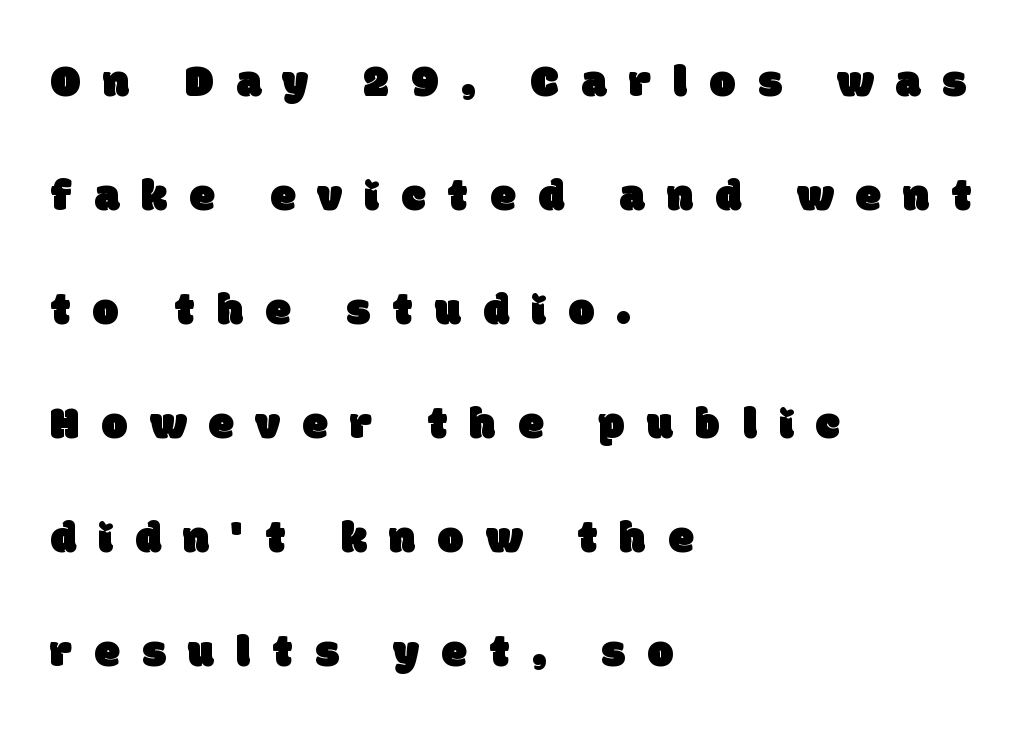
The rendering inserts visible extra space after every character. The typesetter chose a ragged-right arrangement here. Proportional: the letters do not fall into vertical columns. Does the leading feel generous? Absolutely, it's lavish. You can tell from the bare stems that sans-serif type was used. Descenders are the only things crossing below the line.
